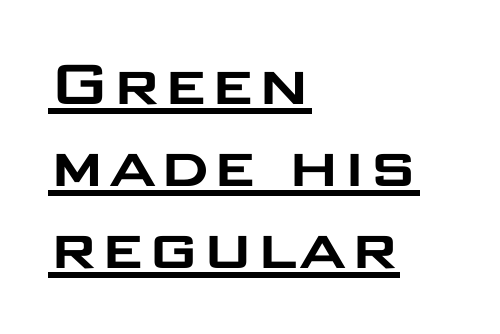
Vertically, the passage feels compressed, each row crowding the next. Observe the ordinary spacing: letters are neighbours, not strangers. Glance below the letters and you will spot a drawn line. These lines stack with their left ends in a neat column. When letters stand straight like this, we call the style roman or upright. Think of a printed novel: that variable character pitch is what you see here.
